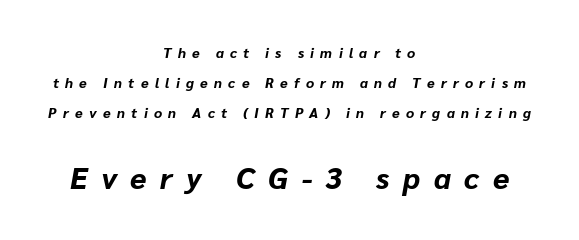
One glance says open: line gaps are wider than usual. These lines stack symmetrically, like a column narrowing and widening about its center. Think of a printed novel: that variable character pitch is what you see here. Letters rest on an invisible, unmarked baseline. Slanted lettering throughout.
